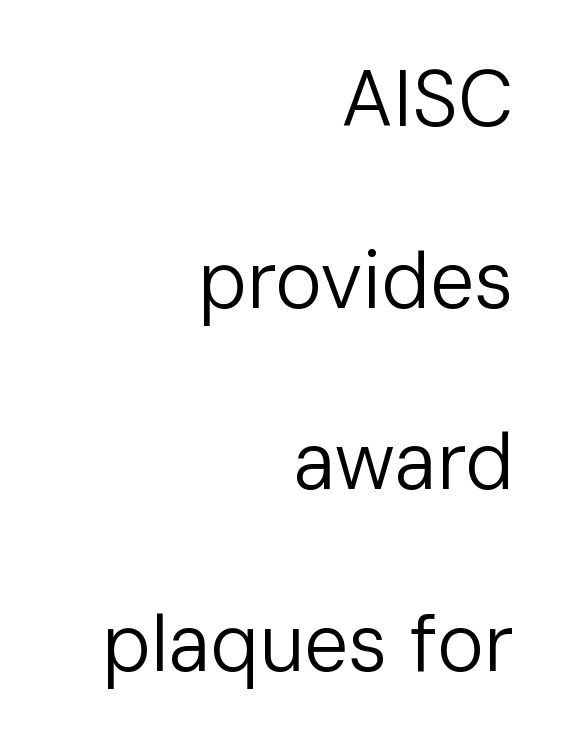
Check the space under the baseline: it is left empty. In CSS terms this would be text-align: right. Heft: none added — not bold. Here the designer chose a conventional face with non-uniform glyph widths.
